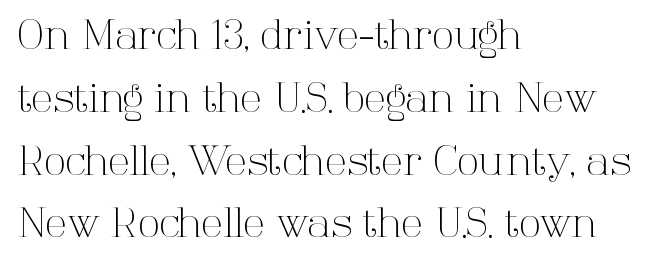
These lines are composed in type with serifs. Vertical strokes here are truly vertical. Short and long lines alike share a common starting point at left. The passage shown is typed in a proportional face where columns would drift. Rule under the text: the space is simply empty. If you measured baseline to baseline, you'd find a middling distance.
